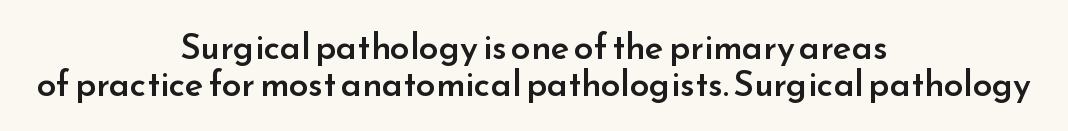
Q: Is the text bold? A: Semi-bold.
Q: Is the text italic (slanted)? A: No, it is upright.
Q: Is the typeface a serif or a sans-serif typeface? A: Sans-serif.
Q: Is the text underlined? A: No.
Q: How is the paragraph aligned? A: Centered.
Q: Is the spacing between letters normal or unusually wide? A: Normal.
Q: Is the spacing between lines tight, normal or loose? A: Tight.
Q: Width (condensed, normal, or wide)? A: Normal.
Q: Stroke contrast? A: Low.
Q: x-height? A: Small.
Q: Monospaced? A: No.
